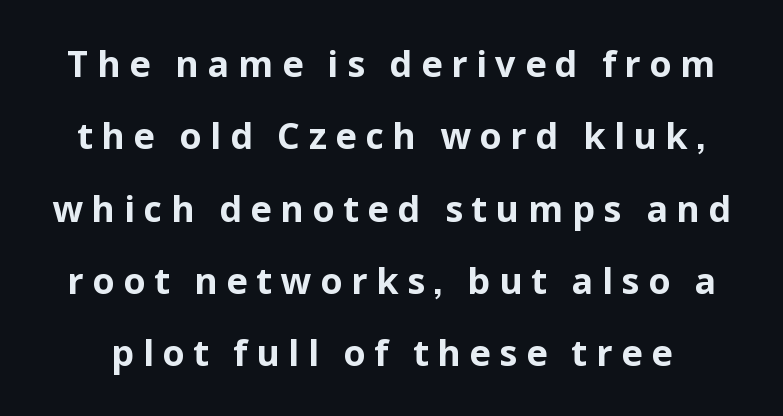
The image shows 36 px bold sans-serif type, upright; set loose line spacing (2.01x), unusually wide letter spacing (+0.24 em), not underlined; low stroke contrast and a medium x-height.
